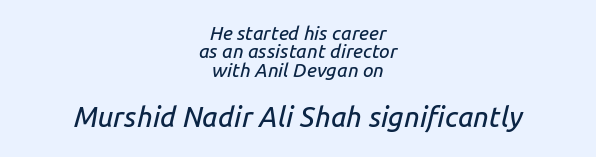
Q: Is the text italic (slanted)? A: Yes, it leans right by about 14 degrees.
Q: Is the text underlined? A: No.
Q: How is the paragraph aligned? A: Centered.
Q: Is the spacing between letters normal or unusually wide? A: Normal.
Q: Is the spacing between lines tight, normal or loose? A: Tight.
Q: Which block of text is set in a larger size, the first (top) or the second (bottom)? A: The second (bottom) one.
Q: Width (condensed, normal, or wide)? A: Normal.
Q: Stroke contrast? A: Low.
Q: x-height? A: Medium.
Q: Monospaced? A: No.
